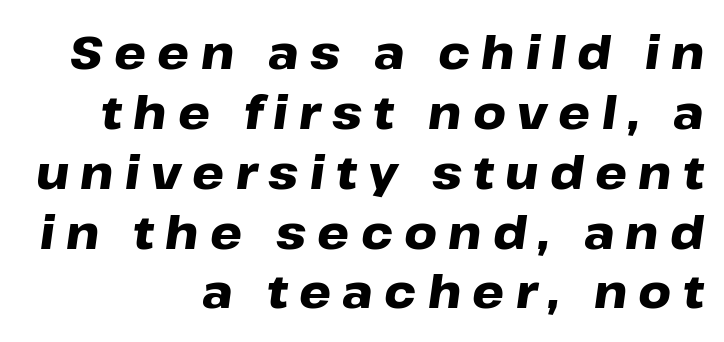
The image shows 45 px heavy, wide type, italic (leaning right); set right-aligned, normal line spacing (1.33x), unusually wide letter spacing (+0.25 em), not underlined; low stroke contrast and a medium x-height.
